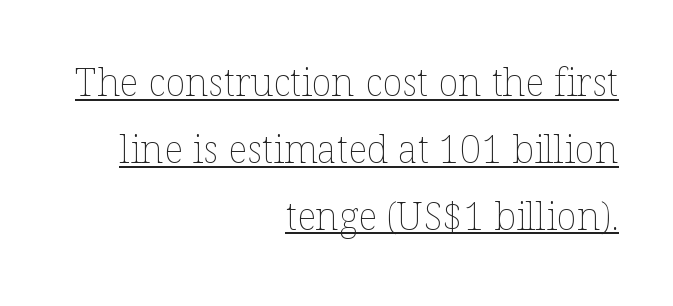
{"italic": "no", "bold": "no", "weight": "thin", "width": "normal", "stroke_contrast": "low", "x_height": "medium", "monospaced": "no", "underline": "yes", "align": "right", "line_spacing_ratio": 1.76, "letter_spacing": "normal", "letter_spacing_em": 0.0, "glyph_px": 38}
